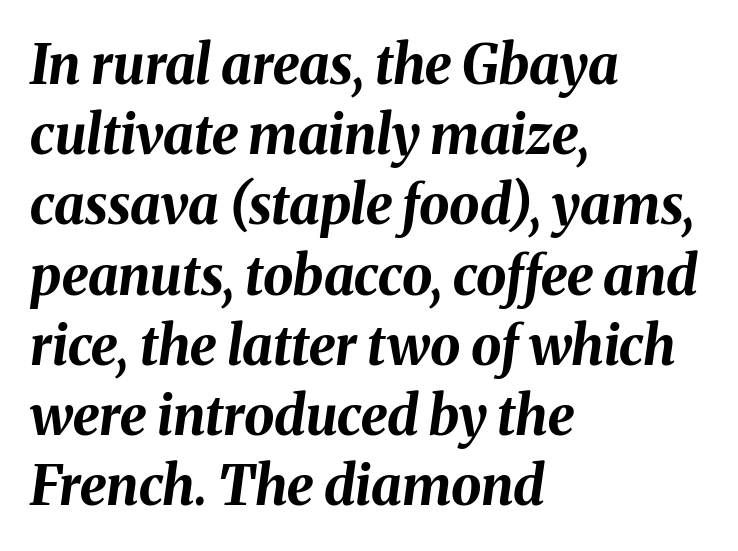
{"italic": "yes", "lean": "right", "slant_degrees": 8, "bold": "yes", "weight": "bold", "width": "normal", "stroke_contrast": "medium", "x_height": "medium", "monospaced": "no", "underline": "no", "align": "left", "line_spacing": "normal", "line_spacing_ratio": 1.3, "letter_spacing": "normal", "letter_spacing_em": 0.0, "glyph_px": 54}
